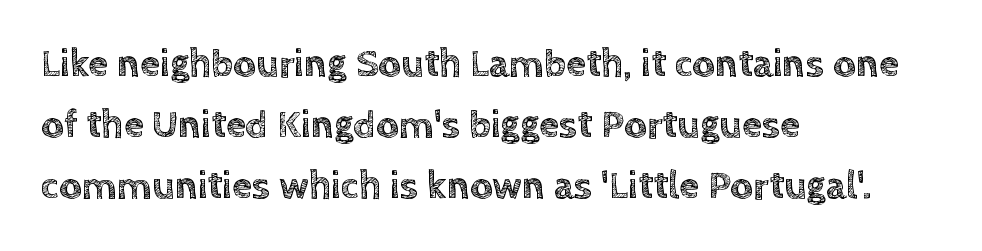
Looks like regular typesetting: each glyph gets only the width it needs. Honestly, the letter spacing is just normal — you wouldn't notice it. The compositor pushed each line to the left boundary. Letters rest on an invisible, unmarked baseline. The passage shown stacks its lines at a standard gap. It's the straight-up-and-down kind of type.
